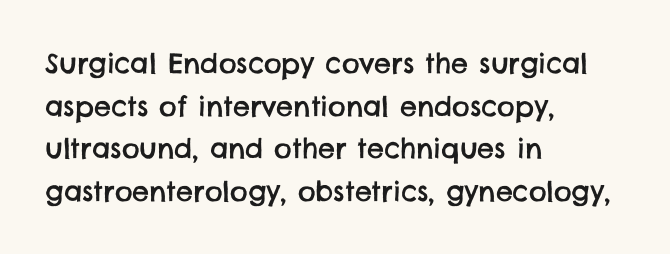
The image shows 27 px text type; set left-aligned, normal line spacing (1.58x), normal letter spacing, not underlined.
